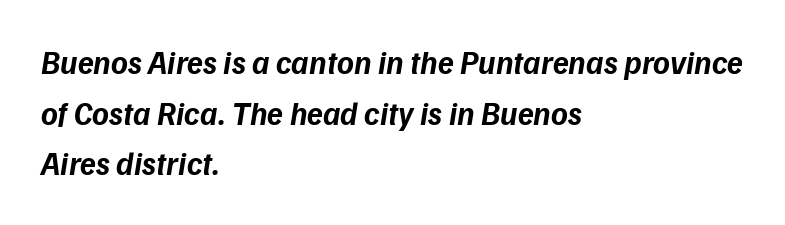
Glance below the letters and you will spot only blank space. The text carries the slant typical of an italic or oblique font. Strong, thick strokes mark this as bold type. The typesetter chose a ragged-right arrangement here. Leading matches the norm, producing a regular column. Varying glyph widths throughout — classic text-font behaviour.
